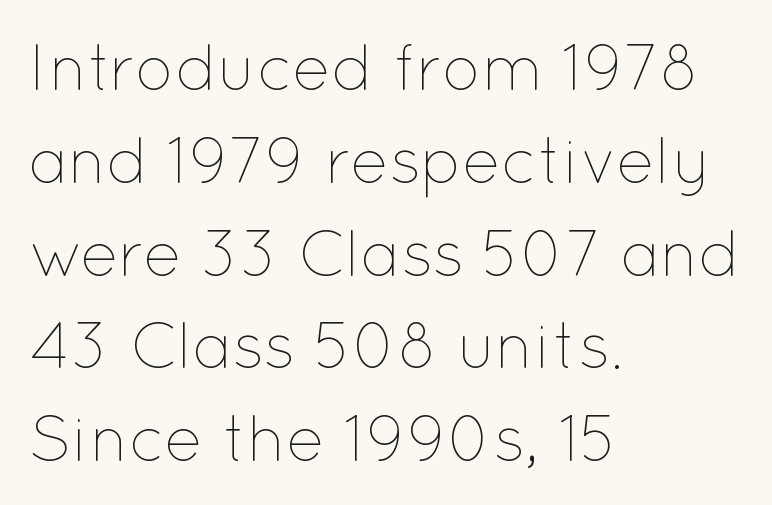
{"italic": "no", "bold": "no", "weight": "thin", "width": "normal", "stroke_contrast": "low", "x_height": "medium", "monospaced": "no", "underline": "no", "align": "left", "line_spacing": "normal", "line_spacing_ratio": 1.45, "letter_spacing": "normal", "letter_spacing_em": 0.0, "glyph_px": 64}
